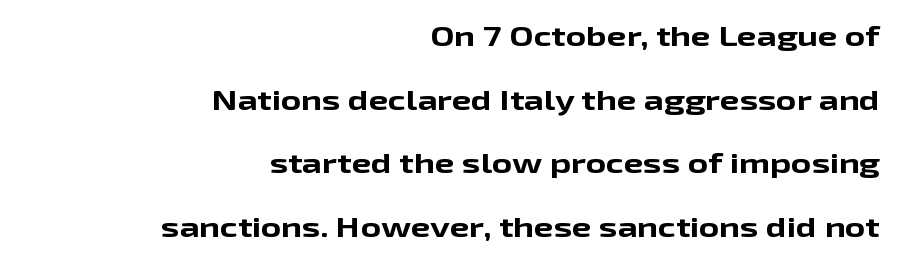
{"serif": "no", "italic": "no", "bold": "yes", "weight": "bold", "width": "wide", "stroke_contrast": "low", "x_height": "medium", "monospaced": "no", "underline": "no", "align": "right", "line_spacing": "loose", "line_spacing_ratio": 2.27, "letter_spacing": "normal", "letter_spacing_em": 0.0, "glyph_px": 28}
